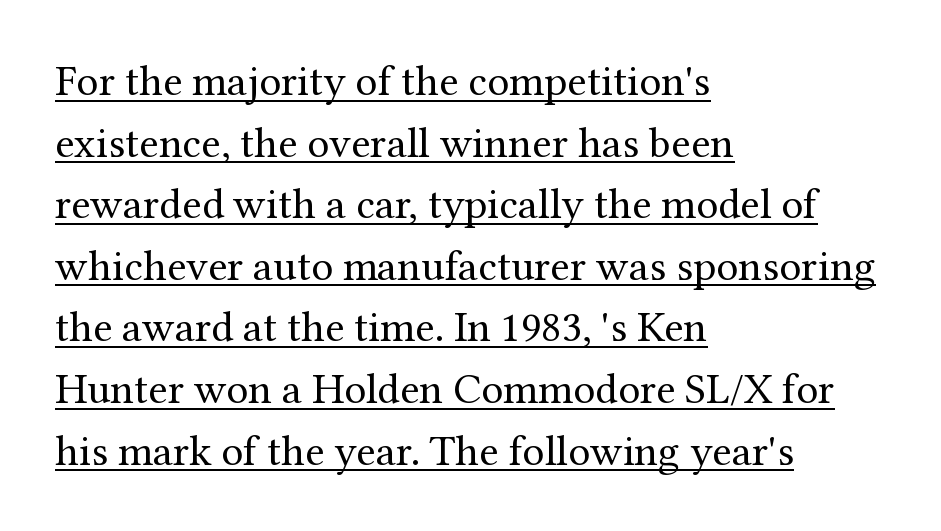
Q: Is the text bold? A: No.
Q: Is the text italic (slanted)? A: No, it is upright.
Q: Is the typeface a serif or a sans-serif typeface? A: Serif.
Q: Is the text underlined? A: Yes.
Q: How is the paragraph aligned? A: Left-aligned.
Q: Is the spacing between letters normal or unusually wide? A: Normal.
Q: Is the spacing between lines tight, normal or loose? A: Normal.
Q: Width (condensed, normal, or wide)? A: Normal.
Q: Stroke contrast? A: Medium.
Q: x-height? A: Medium.
Q: Monospaced? A: No.
